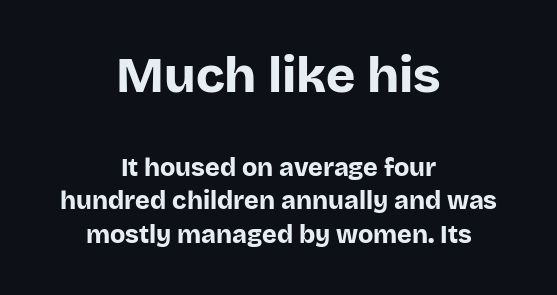
Q: Is the text bold? A: Yes.
Q: Is the text italic (slanted)? A: No, it is upright.
Q: Is the typeface a serif or a sans-serif typeface? A: Sans-serif.
Q: Is the text underlined? A: No.
Q: How is the paragraph aligned? A: Centered.
Q: Is the spacing between letters normal or unusually wide? A: Normal.
Q: Is the spacing between lines tight, normal or loose? A: Normal.
Q: Which block of text is set in a larger size, the first (top) or the second (bottom)? A: The first (top) one.
Q: Width (condensed, normal, or wide)? A: Normal.
Q: Stroke contrast? A: Low.
Q: x-height? A: Large.
Q: Monospaced? A: No.
